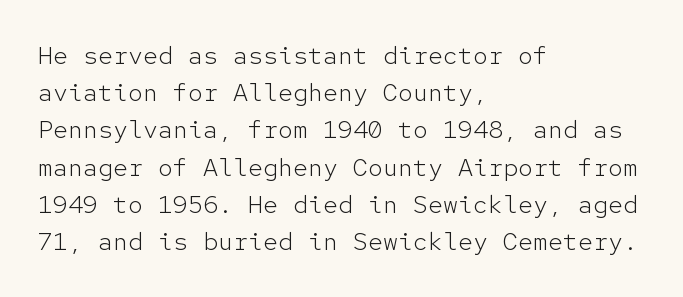
Q: Is the text bold? A: No.
Q: Is the text italic (slanted)? A: No, it is upright.
Q: Is the text underlined? A: No.
Q: How is the paragraph aligned? A: Left-aligned.
Q: Is the spacing between letters normal or unusually wide? A: Normal.
Q: Is the spacing between lines tight, normal or loose? A: Normal.
